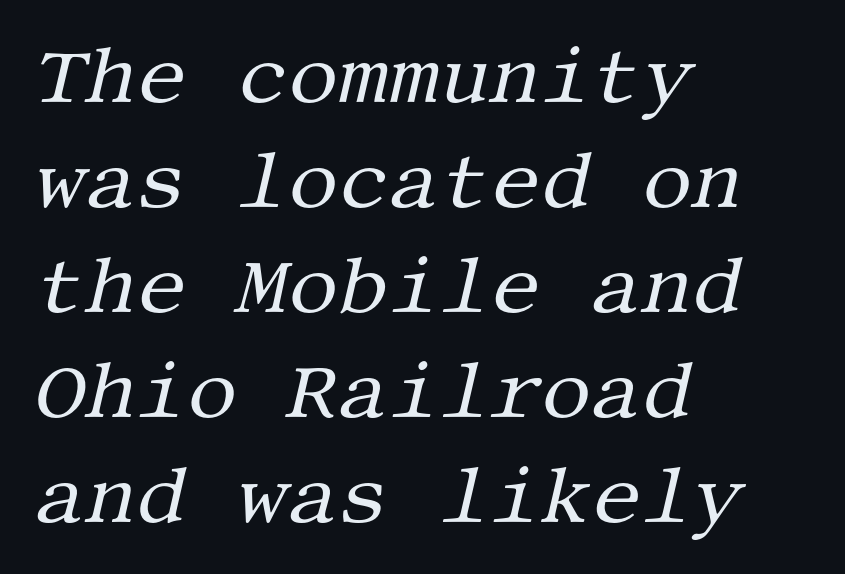
{"serif": "yes", "italic": "yes", "lean": "right", "slant_degrees": 13, "bold": "no", "weight": "regular", "width": "normal", "stroke_contrast": "medium", "x_height": "large", "underline": "no", "align": "left", "line_spacing": "normal", "line_spacing_ratio": 1.33, "letter_spacing": "normal", "letter_spacing_em": 0.0, "glyph_px": 79}
